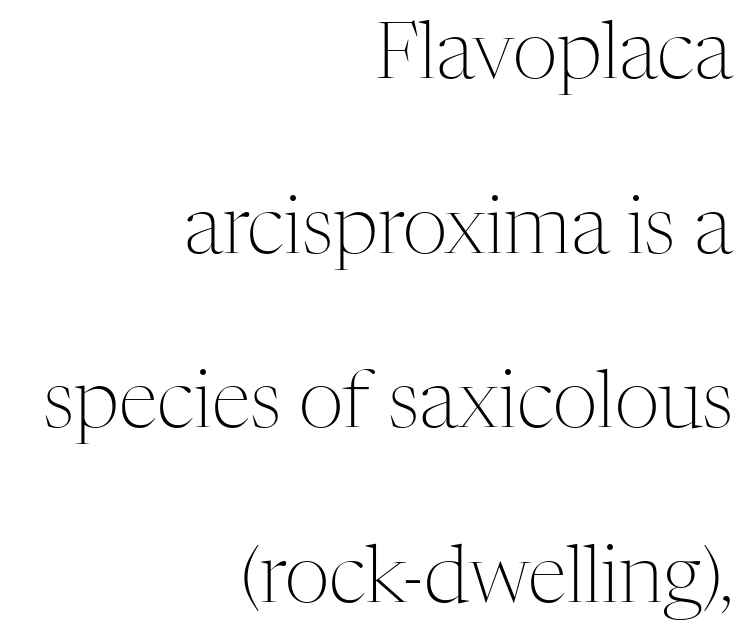
The image shows 79 px light serif type, upright; set right-aligned, loose line spacing (2.21x), normal letter spacing, not underlined; medium stroke contrast and a medium x-height.
